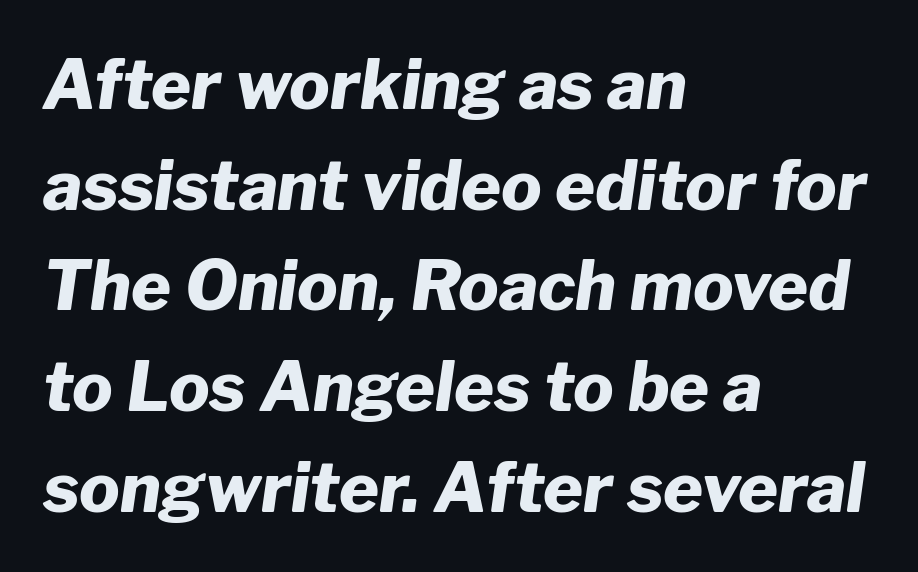
The image shows 68 px heavy type, italic (leaning right); set left-aligned, normal line spacing (1.48x), normal letter spacing, not underlined; low stroke contrast and a medium x-height.
